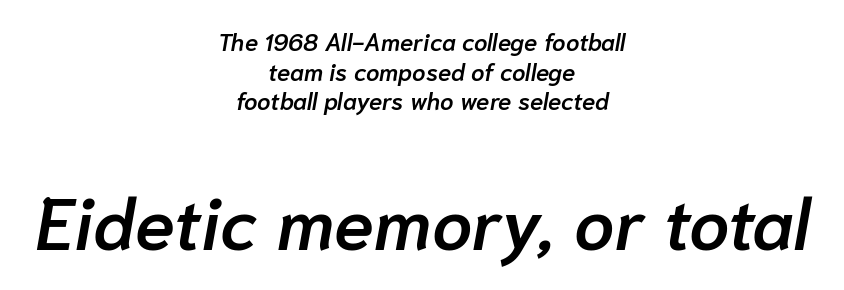
Q: Is the text bold? A: Semi-bold.
Q: Is the text italic (slanted)? A: Yes, it leans right by about 10 degrees.
Q: Is the text underlined? A: No.
Q: How is the paragraph aligned? A: Centered.
Q: Is the spacing between letters normal or unusually wide? A: Normal.
Q: Which block of text is set in a larger size, the first (top) or the second (bottom)? A: The second (bottom) one.
Q: Width (condensed, normal, or wide)? A: Normal.
Q: Stroke contrast? A: Low.
Q: x-height? A: Medium.
Q: Monospaced? A: No.
